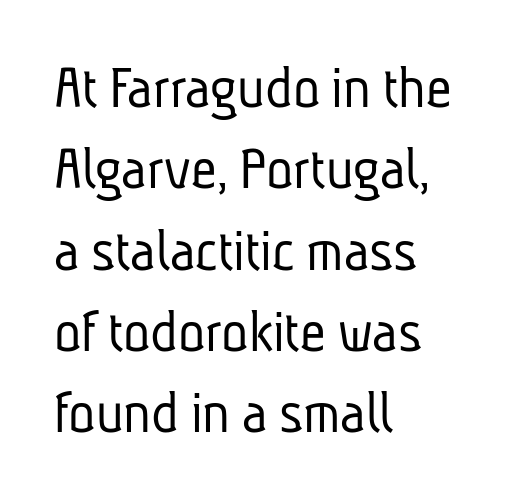
Q: Is the text bold? A: No.
Q: Is the typeface a serif or a sans-serif typeface? A: Sans-serif.
Q: Is the text underlined? A: No.
Q: How is the paragraph aligned? A: Left-aligned.
Q: Is the spacing between letters normal or unusually wide? A: Normal.
Q: Is the spacing between lines tight, normal or loose? A: Normal.
Q: Width (condensed, normal, or wide)? A: Condensed.
Q: Stroke contrast? A: Low.
Q: x-height? A: Medium.
Q: Monospaced? A: No.
